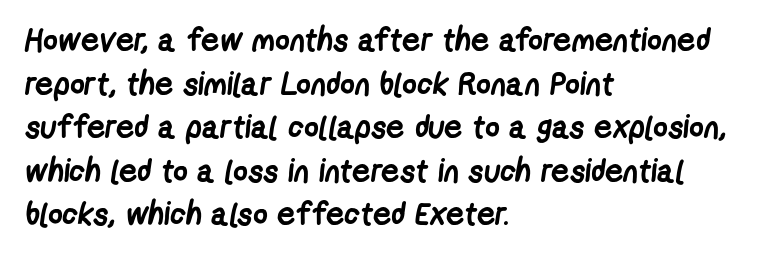
Q: Is the text bold? A: Yes.
Q: Is the typeface a serif or a sans-serif typeface? A: Sans-serif.
Q: Is the text underlined? A: No.
Q: How is the paragraph aligned? A: Left-aligned.
Q: Is the spacing between letters normal or unusually wide? A: Normal.
Q: Is the spacing between lines tight, normal or loose? A: Normal.
Q: Width (condensed, normal, or wide)? A: Condensed.
Q: Stroke contrast? A: Low.
Q: x-height? A: Medium.
Q: Monospaced? A: No.
